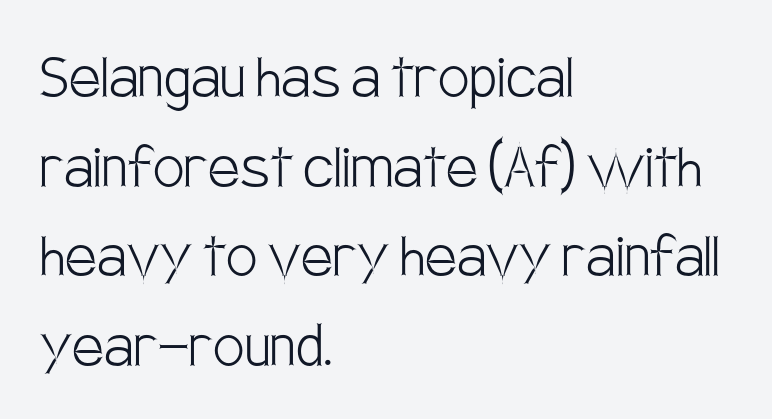
{"serif": "no", "italic": "no", "bold": "no", "weight": "light", "width": "condensed", "stroke_contrast": "low", "x_height": "large", "monospaced": "no", "underline": "no", "align": "left", "line_spacing": "normal", "line_spacing_ratio": 1.28, "letter_spacing": "normal", "letter_spacing_em": 0.0, "glyph_px": 70}
